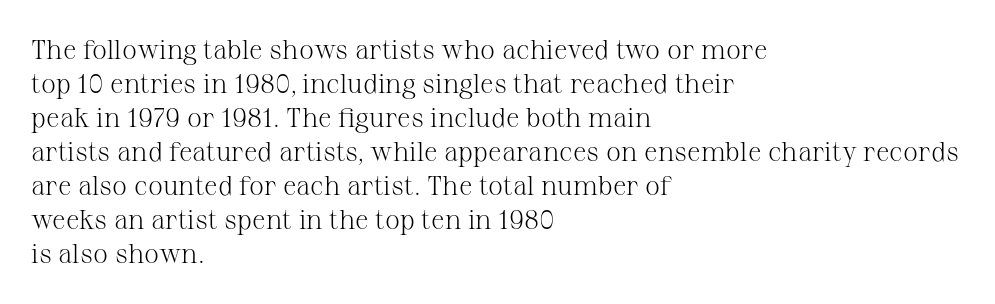
The image shows 27 px text type, upright; set left-aligned, normal line spacing (1.26x), normal letter spacing, not underlined.
